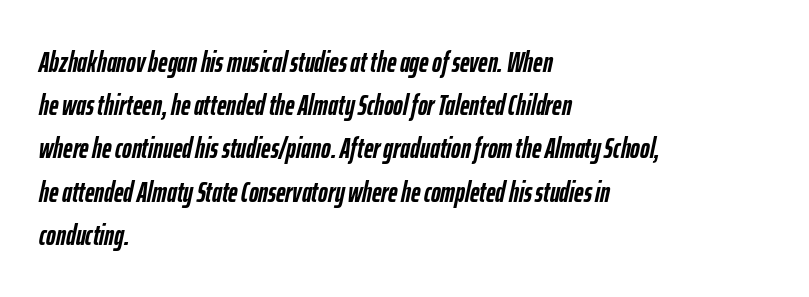
The image shows 29 px semibold, condensed type, italic (leaning right); set left-aligned, normal line spacing (1.49x), normal letter spacing, not underlined; low stroke contrast and a medium x-height.
